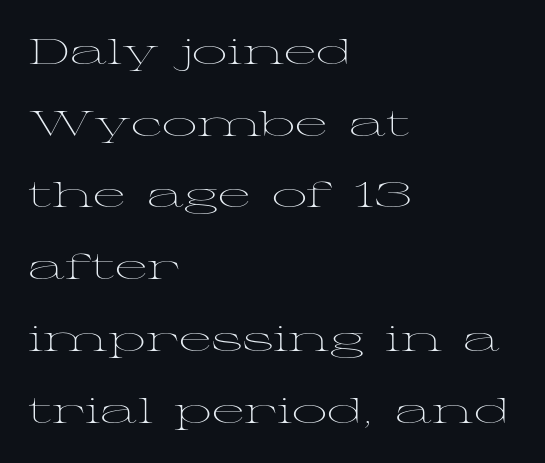
The image shows 35 px light, wide serif type, upright; set left-aligned, loose line spacing (2.05x), normal letter spacing, not underlined; medium stroke contrast and a medium x-height.
